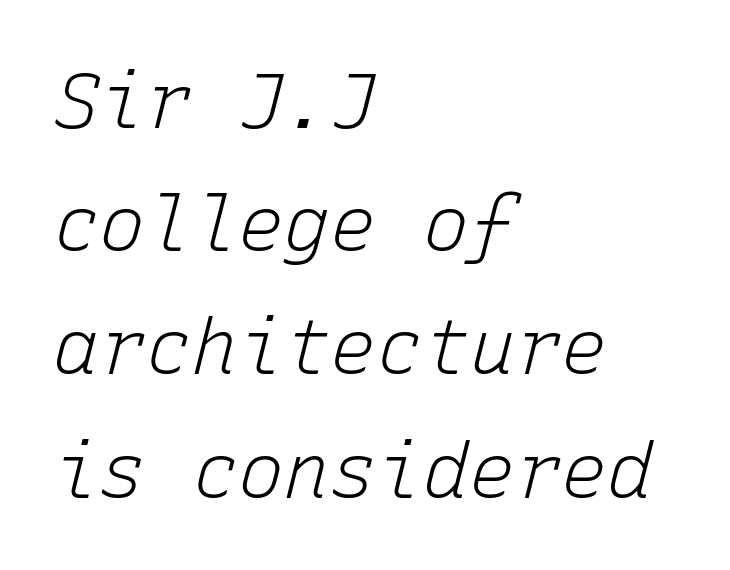
Slanted lettering throughout. The ragged edge is on the right, which tells us the setting is flush left. Compared with typical paragraphs, the rows here are spaced about the same. The face used here is monospaced, like something from a code editor. The font is comparable to plain body text, perhaps lighter. The gaps between neighbouring characters are ordinary and unremarkable.
